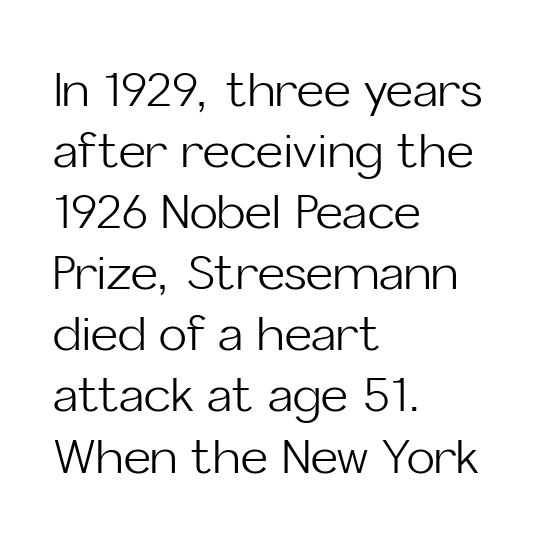
The image shows 47 px light sans-serif type, upright; set left-aligned, normal line spacing (1.3x), normal letter spacing, not underlined; low stroke contrast and a medium x-height.
